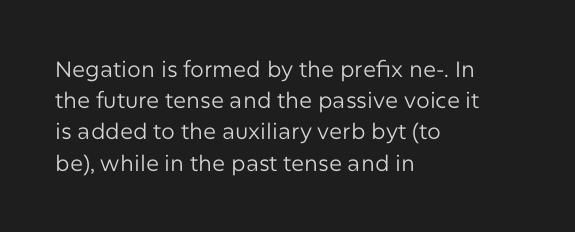
Q: Is the text bold? A: No.
Q: Is the text italic (slanted)? A: No, it is upright.
Q: Is the text underlined? A: No.
Q: How is the paragraph aligned? A: Left-aligned.
Q: Is the spacing between letters normal or unusually wide? A: Normal.
Q: Is the spacing between lines tight, normal or loose? A: Normal.
